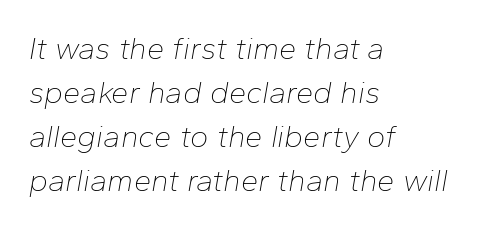
The specimen reads as italic at a glance. In CSS terms this would be text-align: left. Heft: none added — not bold. How would I describe the line gaps? Plain and ordinary. The rendering keeps characters at their native spacing. Lines of text with bare space underneath.
